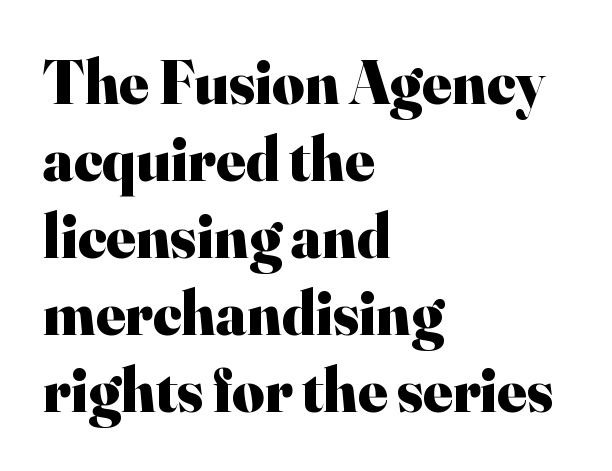
The image shows 62 px heavy serif type, upright; set left-aligned, line spacing 1.24x, normal letter spacing, not underlined; high stroke contrast and a small x-height.
